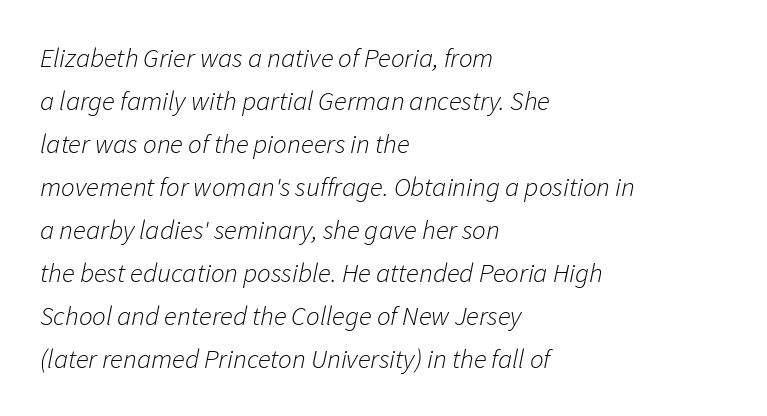
Q: Is the text bold? A: No.
Q: Is the text italic (slanted)? A: Yes, it leans right by about 11 degrees.
Q: Is the text underlined? A: No.
Q: How is the paragraph aligned? A: Left-aligned.
Q: Is the spacing between letters normal or unusually wide? A: Normal.
Q: Is the spacing between lines tight, normal or loose? A: Normal.
